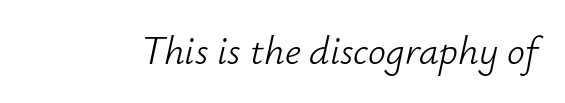
{"italic": "yes", "lean": "right", "slant_degrees": 12, "bold": "no", "weight": "light", "width": "normal", "stroke_contrast": "low", "x_height": "small", "monospaced": "no", "underline": "no", "letter_spacing": "normal", "letter_spacing_em": 0.0, "glyph_px": 40}
